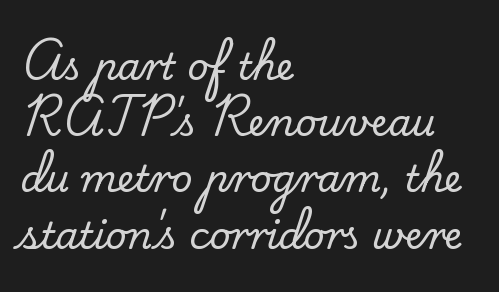
The image shows 37 px serif type; set left-aligned, normal line spacing (1.52x), normal letter spacing, not underlined; low stroke contrast and a small x-height.
